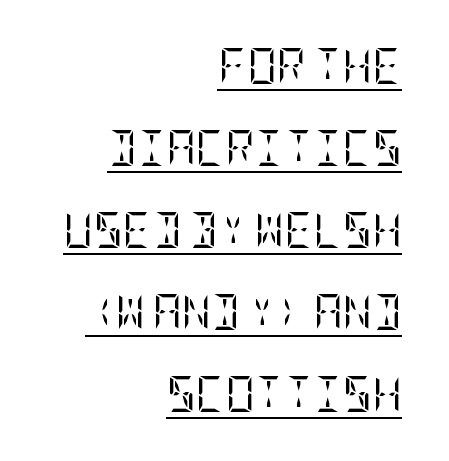
The image shows 36 px regular-weight, condensed serif type, upright; set right-aligned, loose line spacing (2.28x), normal letter spacing, underlined; low stroke contrast and a large x-height.
